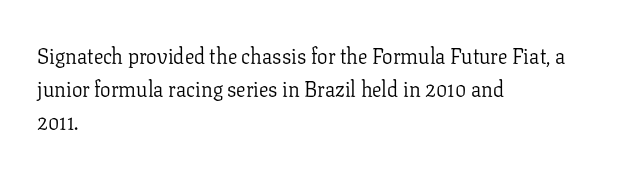
The image shows 21 px text type, upright; set left-aligned, normal line spacing (1.58x), normal letter spacing, not underlined.
